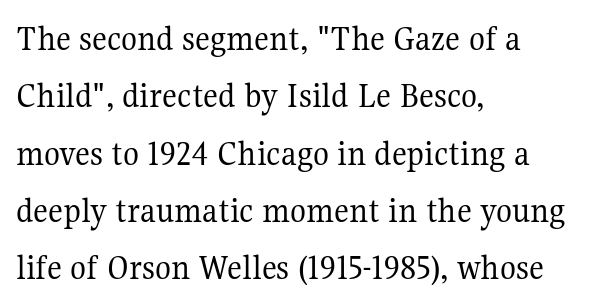
{"serif": "yes", "italic": "no", "bold": "no", "weight": "regular", "width": "normal", "stroke_contrast": "medium", "x_height": "medium", "monospaced": "no", "underline": "no", "align": "left", "line_spacing": "normal", "line_spacing_ratio": 1.55, "letter_spacing": "normal", "letter_spacing_em": 0.0, "glyph_px": 37}
